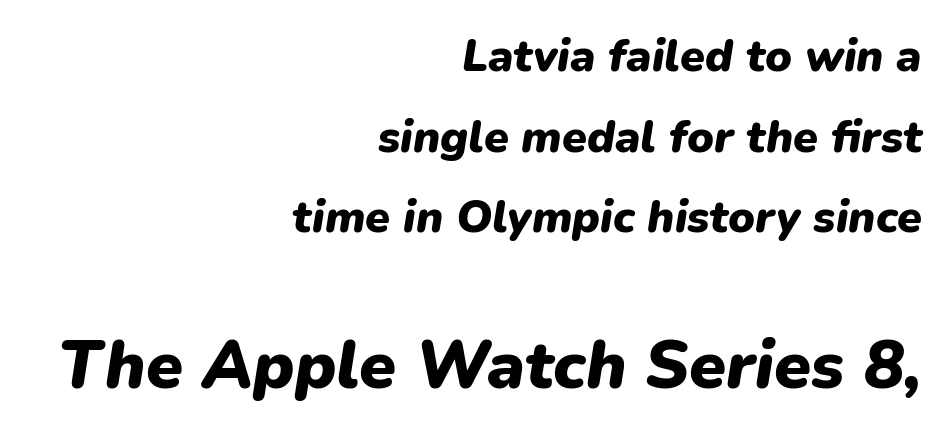
{"italic": "yes", "lean": "right", "slant_degrees": 9, "bold": "yes", "weight": "heavy", "width": "normal", "stroke_contrast": "low", "x_height": "medium", "monospaced": "no", "underline": "no", "align": "right", "line_spacing_ratio": 1.79, "letter_spacing": "normal", "letter_spacing_em": 0.0, "larger_block": "second", "size_ratio": 1.49, "glyph_px": 67}
